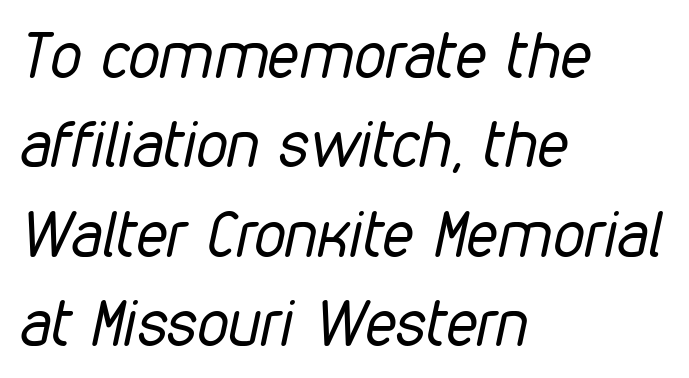
The image shows 63 px regular-weight, condensed type, italic (leaning right); set left-aligned, normal line spacing (1.42x), normal letter spacing, not underlined; low stroke contrast and a medium x-height.
